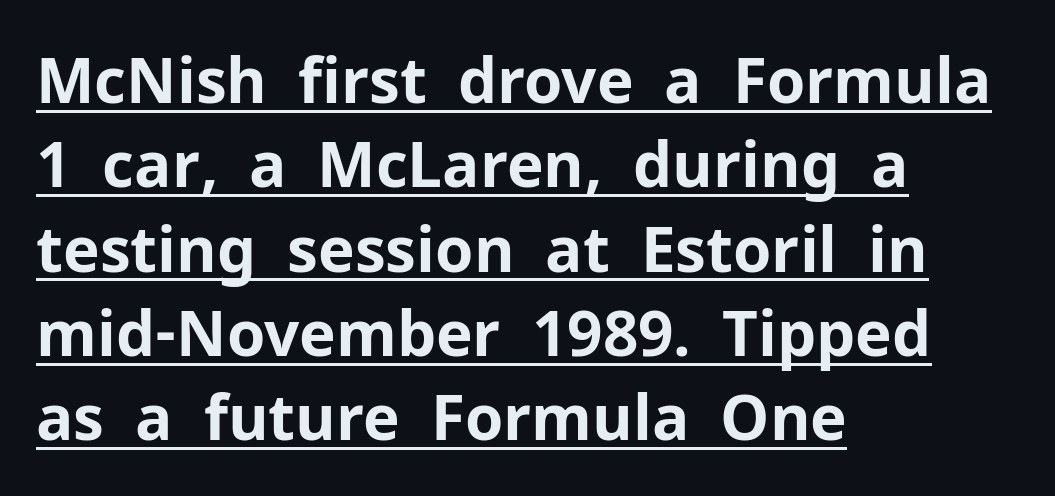
Each letter's strokes conclude bluntly, with no projecting serifs. Posture: straight, roman, zero tilt. You could not count columns in this text — the font is proportionally spaced. Every row of glyphs begins at an identical x-position on the left. Heavy-handed strokes throughout: this text is bold.
